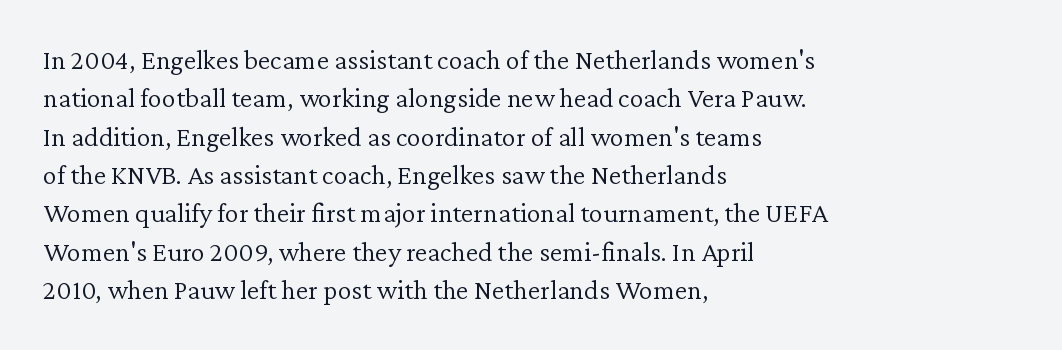
The letterforms sit at book weight or below. Italic: no, the glyphs are upright roman. Note the varied advance widths — an 'i' is clearly narrower than an 'm'. The string is rendered with underlining switched off. The horizontal fit of the characters is conventional and even. The lines are quadded left.
